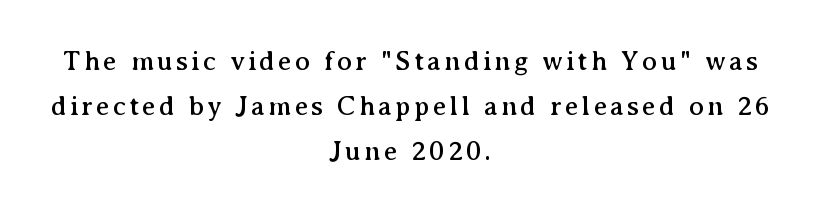
The face used here is proportionally spaced, like ordinary book or web type. The lines are quadded center. Glance below the letters and you will spot only blank space. Quick note: interline space is typical.
